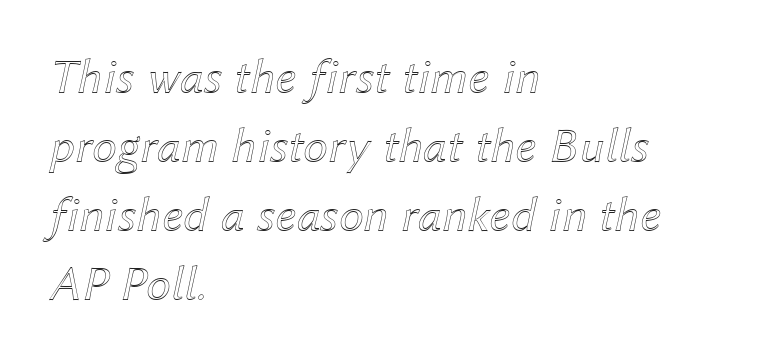
Characters are canted at an angle relative to the baseline's perpendicular. Vertically, the passage feels balanced, rows spaced as you'd expect. Horizontal alignment here is leftward, the default for most running prose. The face used here is proportionally spaced, like ordinary book or web type.
